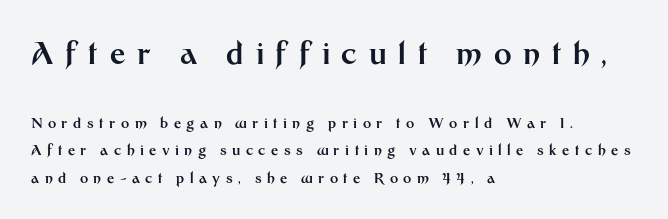
{"serif": "no", "italic": "no", "bold": "yes", "weight": "bold", "width": "normal", "stroke_contrast": "medium", "x_height": "medium", "monospaced": "no", "underline": "no", "align": "left", "line_spacing": "loose", "line_spacing_ratio": 1.94, "letter_spacing": "wide", "letter_spacing_em": 0.39, "larger_block": "first", "size_ratio": 2.14, "glyph_px": 30}
